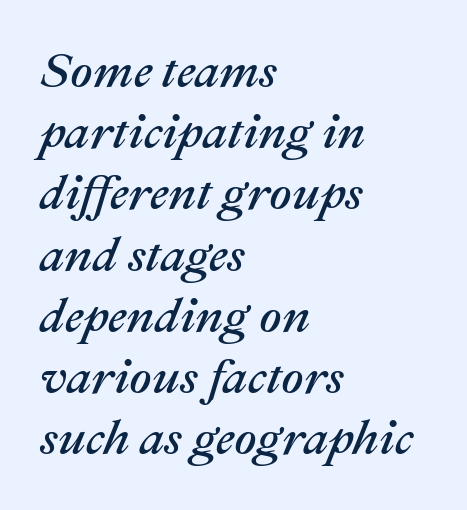
{"italic": "yes", "lean": "right", "slant_degrees": 22, "width": "normal", "stroke_contrast": "medium", "x_height": "medium", "monospaced": "no", "underline": "no", "align": "left", "line_spacing": "normal", "line_spacing_ratio": 1.25, "letter_spacing": "normal", "letter_spacing_em": 0.0, "glyph_px": 49}
